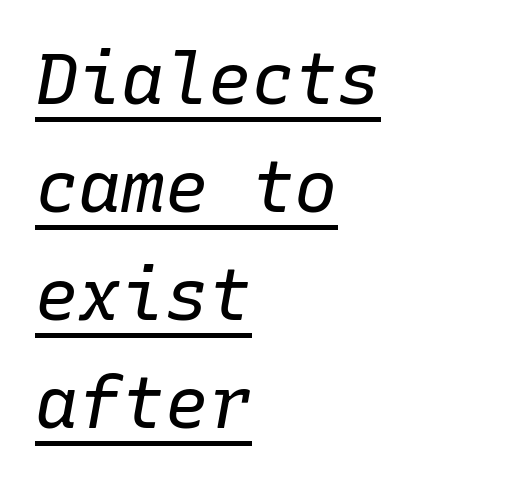
Q: Is the text bold? A: No.
Q: Is the text italic (slanted)? A: Yes, it leans right by about 10 degrees.
Q: Is the text underlined? A: Yes.
Q: How is the paragraph aligned? A: Left-aligned.
Q: Is the spacing between letters normal or unusually wide? A: Normal.
Q: Is the spacing between lines tight, normal or loose? A: Normal.
Q: Width (condensed, normal, or wide)? A: Normal.
Q: Stroke contrast? A: Low.
Q: x-height? A: Medium.
Q: Monospaced? A: Yes.
